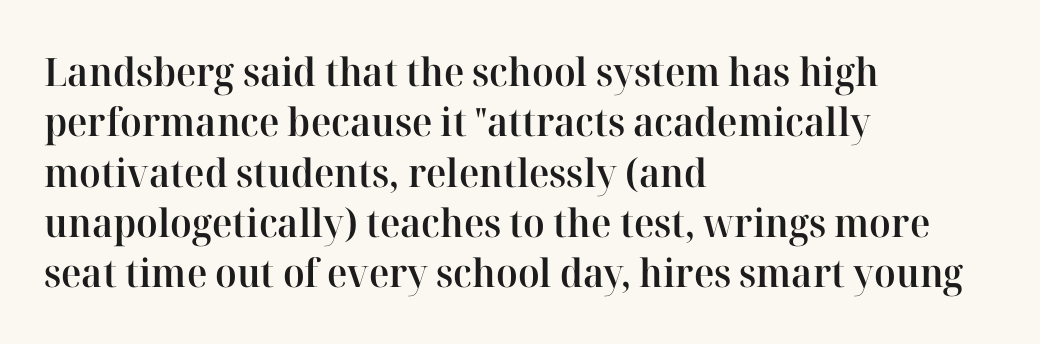
The lines are quadded left. Letterform terminals end in serifs throughout the passage. Caption: semibold face, moderately heavy strokes. Posture: vertical. Character widths vary here, with narrow letters taking less room than wide ones.
